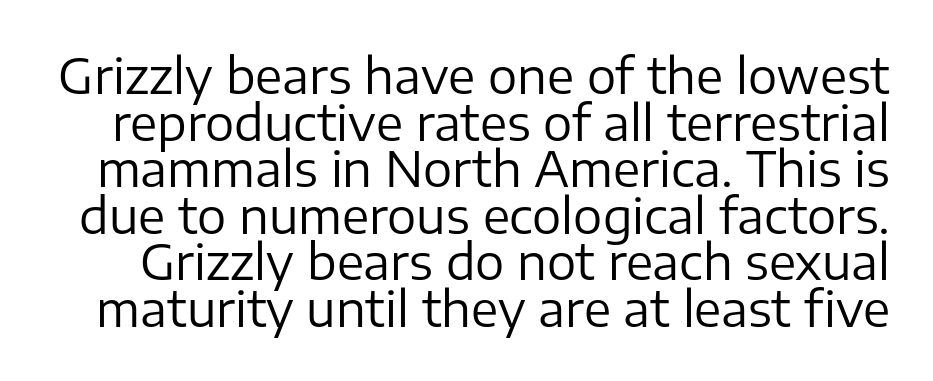
Q: Is the text bold? A: No.
Q: Is the text italic (slanted)? A: No, it is upright.
Q: Is the typeface a serif or a sans-serif typeface? A: Sans-serif.
Q: Is the text underlined? A: No.
Q: Is the spacing between letters normal or unusually wide? A: Normal.
Q: Is the spacing between lines tight, normal or loose? A: Tight.
Q: Width (condensed, normal, or wide)? A: Normal.
Q: Stroke contrast? A: Low.
Q: x-height? A: Medium.
Q: Monospaced? A: No.
